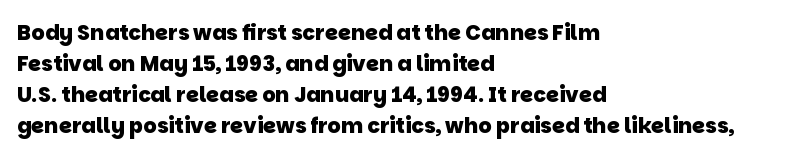
{"bold": "yes", "underline": "no", "align": "left", "line_spacing": "normal", "line_spacing_ratio": 1.47, "letter_spacing": "normal", "letter_spacing_em": 0.0, "glyph_px": 21}
